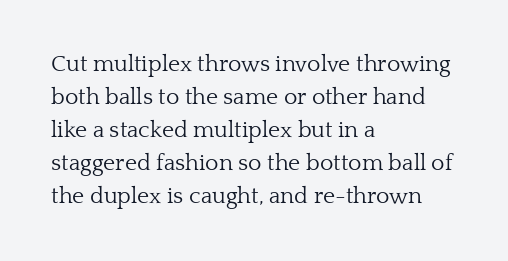
Q: Is the text bold? A: No.
Q: Is the text italic (slanted)? A: No, it is upright.
Q: Is the text underlined? A: No.
Q: How is the paragraph aligned? A: Left-aligned.
Q: Is the spacing between letters normal or unusually wide? A: Normal.
Q: Is the spacing between lines tight, normal or loose? A: Normal.
